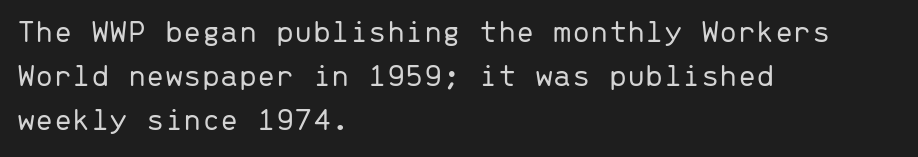
{"serif": "no", "italic": "no", "bold": "no", "weight": "light", "width": "normal", "stroke_contrast": "low", "x_height": "medium", "monospaced": "yes", "underline": "no", "align": "left", "line_spacing": "normal", "line_spacing_ratio": 1.34, "letter_spacing": "normal", "letter_spacing_em": 0.0, "glyph_px": 33}
